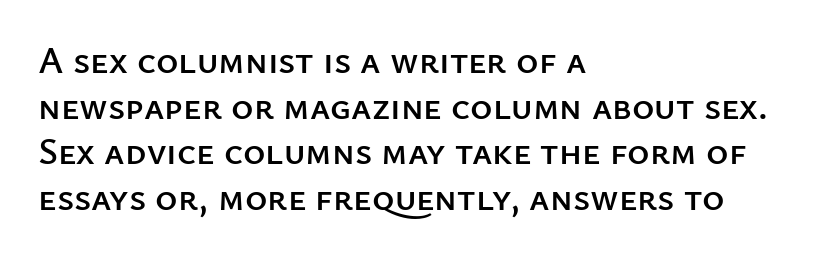
Q: Is the text italic (slanted)? A: No, it is upright.
Q: Is the typeface a serif or a sans-serif typeface? A: Sans-serif.
Q: Is the text underlined? A: No.
Q: How is the paragraph aligned? A: Left-aligned.
Q: Is the spacing between letters normal or unusually wide? A: Normal.
Q: Width (condensed, normal, or wide)? A: Normal.
Q: Stroke contrast? A: Low.
Q: x-height? A: Medium.
Q: Monospaced? A: No.
